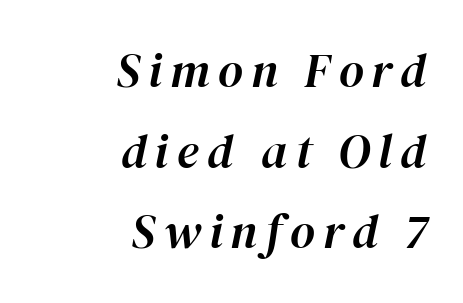
A typesetter would call this leading conventional body-copy spacing. You could not count columns in this text — the font is proportionally spaced. The rendering applies a slant to the glyphs. Anything drawn beneath the words? Only blank space. Compared with a flush-left layout, this one pins lines to the opposite, right side.
